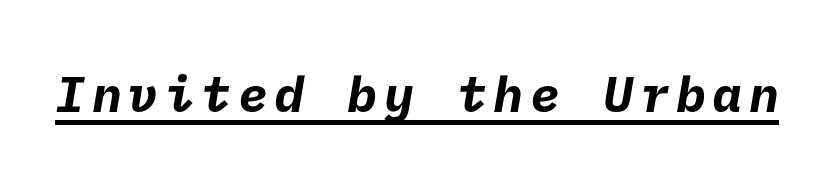
Q: Is the text bold? A: Yes.
Q: Is the typeface a serif or a sans-serif typeface? A: Sans-serif.
Q: Is the text underlined? A: Yes.
Q: Width (condensed, normal, or wide)? A: Normal.
Q: Stroke contrast? A: Low.
Q: x-height? A: Medium.
